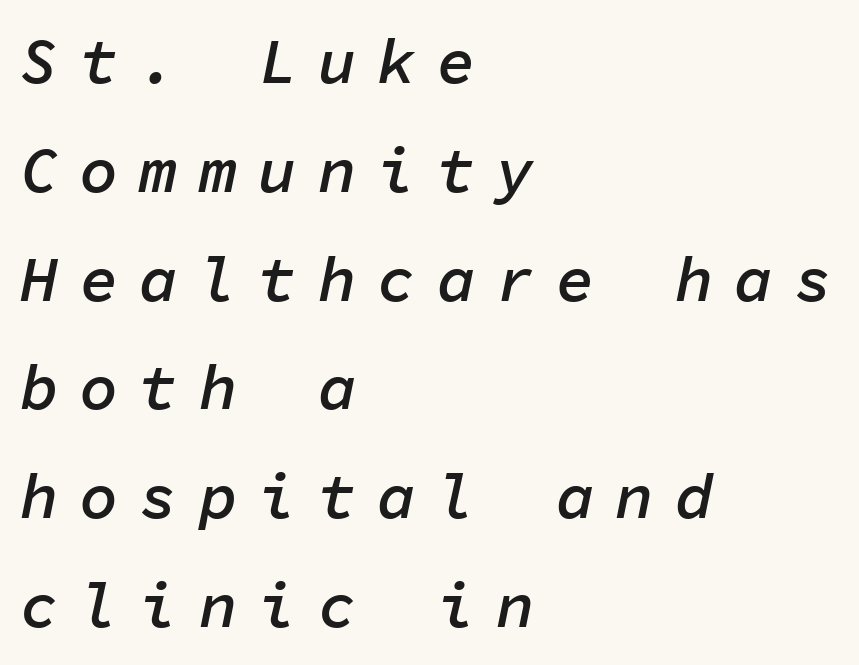
The image shows 64 px semibold type, italic (leaning right), monospaced; set left-aligned, normal line spacing (1.7x), unusually wide letter spacing (+0.33 em), not underlined; low stroke contrast and a medium x-height.
